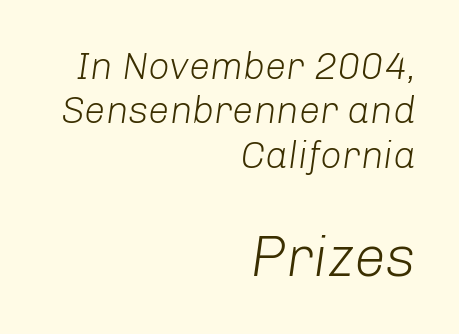
This sample has the flowing, uneven cadence of proportional lettering. Typesetter's note — lower block bumped up in size, upper block left smaller. This is not heavy type; no bold has been used. Default kerning and tracking; the words read as compact shapes. Beneath every word, the page is bare. Alignment: flush right.
